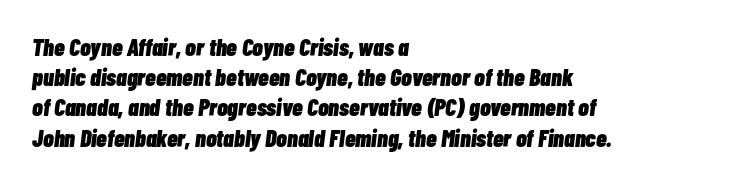
The rendering applies a slant to the glyphs. Check under the words: just untouched page. Compared with an ordinary text face, these strokes are far heavier — a full bold. The compositor pushed each line to the left boundary. Compared with typical paragraphs, the rows here are spaced about the same.
